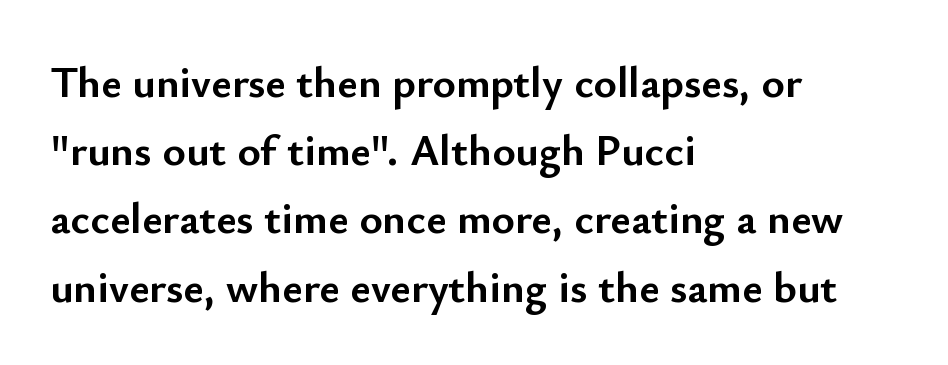
{"serif": "no", "italic": "no", "bold": "yes", "weight": "semibold", "width": "normal", "stroke_contrast": "low", "x_height": "small", "monospaced": "no", "underline": "no", "align": "left", "line_spacing": "normal", "line_spacing_ratio": 1.55, "letter_spacing": "normal", "letter_spacing_em": 0.0, "glyph_px": 44}
